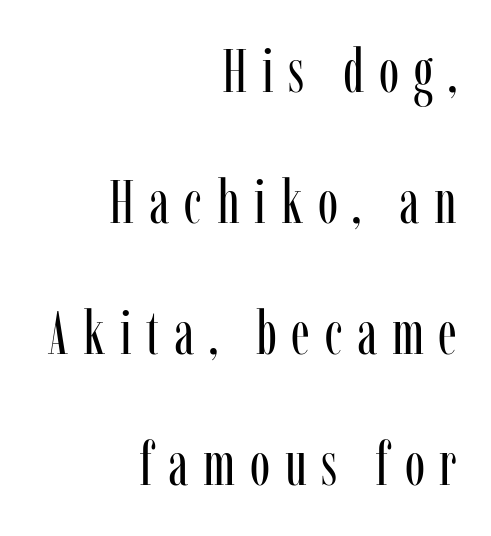
Q: Is the text bold? A: No.
Q: Is the text italic (slanted)? A: No, it is upright.
Q: Is the typeface a serif or a sans-serif typeface? A: Serif.
Q: Is the text underlined? A: No.
Q: How is the paragraph aligned? A: Right-aligned.
Q: Is the spacing between letters normal or unusually wide? A: Unusually wide.
Q: Is the spacing between lines tight, normal or loose? A: Loose.
Q: Width (condensed, normal, or wide)? A: Condensed.
Q: Stroke contrast? A: Low.
Q: x-height? A: Medium.
Q: Monospaced? A: No.
